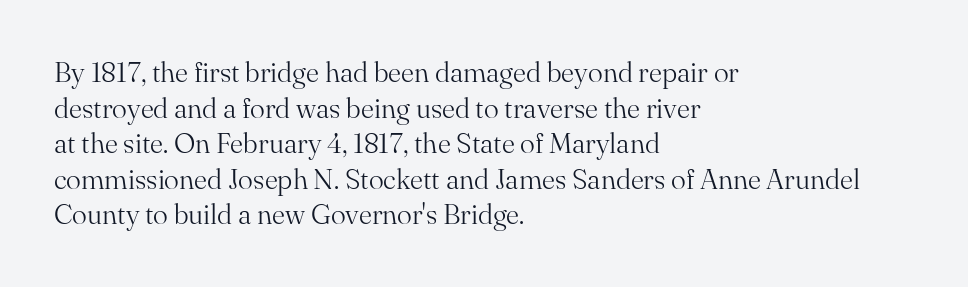
Q: Is the text bold? A: No.
Q: Is the text italic (slanted)? A: No, it is upright.
Q: Is the typeface a serif or a sans-serif typeface? A: Serif.
Q: Is the text underlined? A: No.
Q: How is the paragraph aligned? A: Left-aligned.
Q: Is the spacing between letters normal or unusually wide? A: Normal.
Q: Is the spacing between lines tight, normal or loose? A: Normal.
Q: Width (condensed, normal, or wide)? A: Normal.
Q: Stroke contrast? A: Medium.
Q: x-height? A: Small.
Q: Monospaced? A: No.
